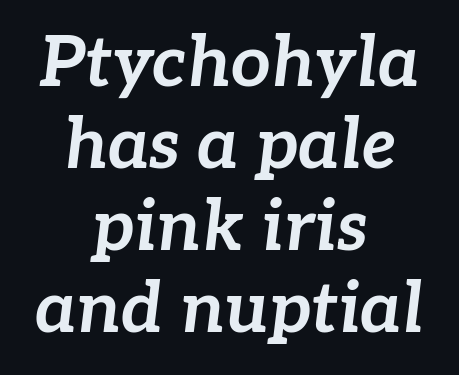
These lines are rendered in a variable-pitch font. If you folded the block vertically in half, each line would mirror itself in length. These lines keep a tight, regular rhythm from letter to letter. An italicized treatment has been applied to the whole sample.
